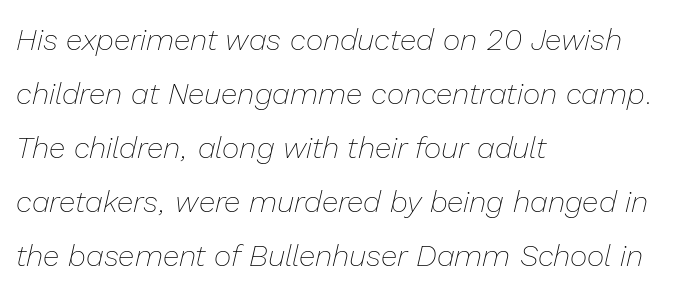
Words appear dense and cohesive because spacing is normal. The passage shown is not underscored anywhere. No extra ink here — the face is not bold. The typography opts for an oblique posture over an upright one. Which margin do the lines hug? The left one — the right edge is uneven.
